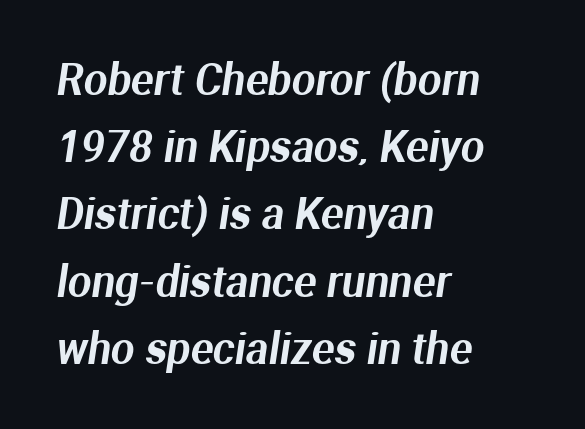
The image shows 42 px sans-serif type; set left-aligned, normal line spacing (1.6x), normal letter spacing, not underlined; medium stroke contrast and a medium x-height.
